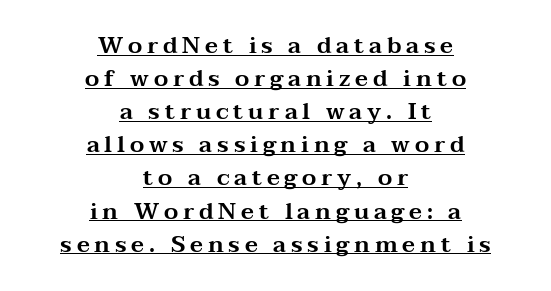
{"italic": "no", "underline": "yes", "align": "center", "line_spacing": "normal", "line_spacing_ratio": 1.44, "letter_spacing": "wide", "letter_spacing_em": 0.21, "glyph_px": 23}
